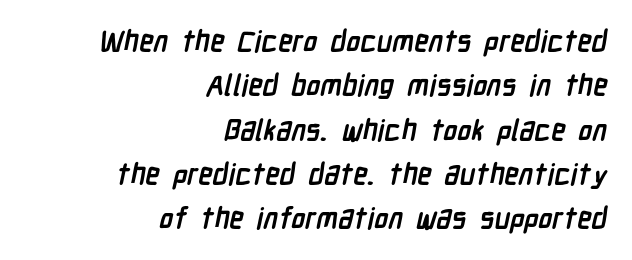
Q: Is the text bold? A: Yes.
Q: Is the typeface a serif or a sans-serif typeface? A: Sans-serif.
Q: Is the text underlined? A: No.
Q: How is the paragraph aligned? A: Right-aligned.
Q: Is the spacing between letters normal or unusually wide? A: Normal.
Q: Is the spacing between lines tight, normal or loose? A: Normal.
Q: Width (condensed, normal, or wide)? A: Condensed.
Q: Stroke contrast? A: Low.
Q: x-height? A: Medium.
Q: Monospaced? A: No.
